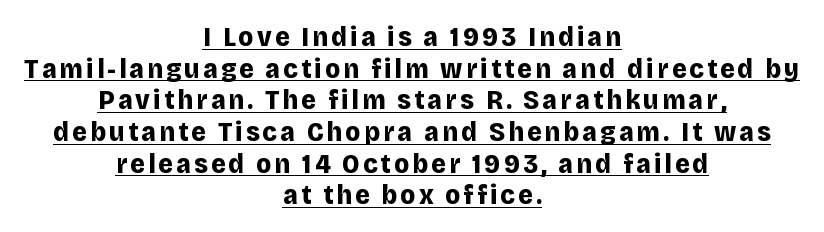
Thick stems and heavy bowls — unmistakably bold. Does the leading feel generous? Not at all — it's pinched. The passage shown is typed in a proportional face where columns would drift. Each line of the rendering has a horizontal stroke beneath the glyphs.
